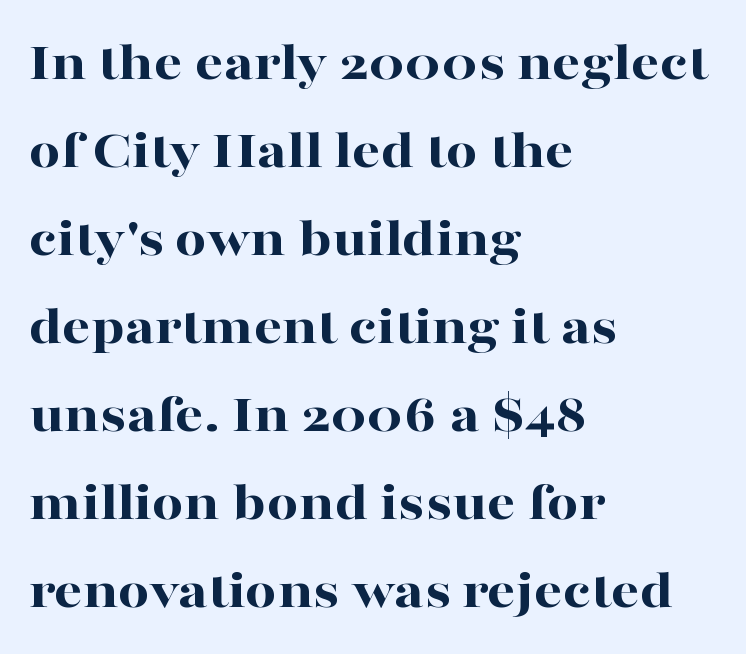
Q: Is the text bold? A: Yes.
Q: Is the text italic (slanted)? A: No, it is upright.
Q: Is the typeface a serif or a sans-serif typeface? A: Serif.
Q: Is the text underlined? A: No.
Q: How is the paragraph aligned? A: Left-aligned.
Q: Is the spacing between letters normal or unusually wide? A: Normal.
Q: Is the spacing between lines tight, normal or loose? A: Normal.
Q: Width (condensed, normal, or wide)? A: Wide.
Q: Stroke contrast? A: High.
Q: x-height? A: Medium.
Q: Monospaced? A: No.
